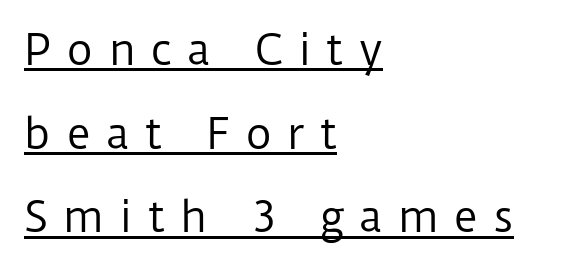
{"serif": "no", "italic": "no", "bold": "no", "weight": "regular", "width": "normal", "stroke_contrast": "low", "x_height": "medium", "monospaced": "no", "underline": "yes", "align": "left", "line_spacing": "loose", "line_spacing_ratio": 2.04, "letter_spacing": "wide", "letter_spacing_em": 0.37, "glyph_px": 41}
